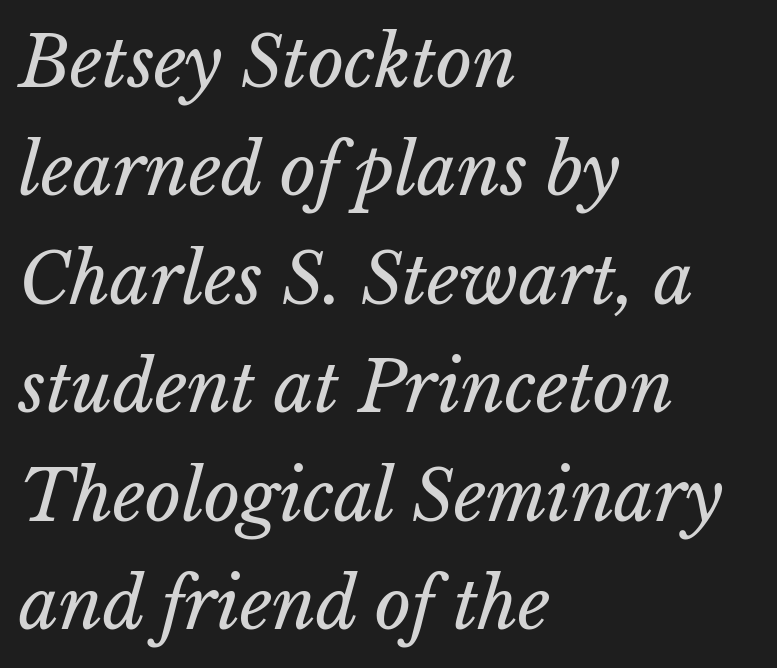
{"italic": "yes", "lean": "right", "slant_degrees": 15, "bold": "no", "weight": "regular", "width": "normal", "stroke_contrast": "low", "x_height": "medium", "monospaced": "no", "underline": "no", "align": "left", "line_spacing": "normal", "line_spacing_ratio": 1.55, "letter_spacing": "normal", "letter_spacing_em": 0.0, "glyph_px": 70}
